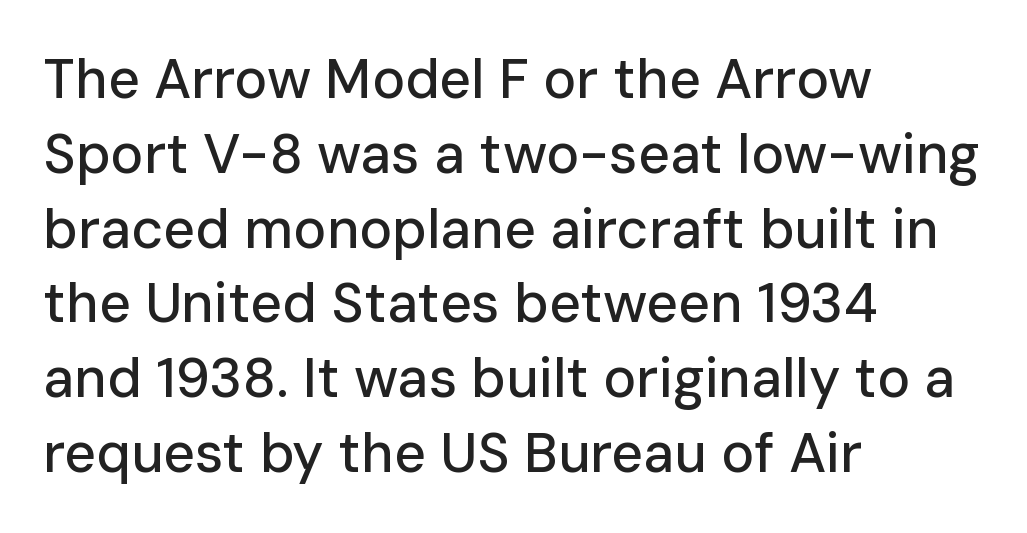
The image shows 55 px sans-serif type, upright; set left-aligned, normal line spacing (1.36x), normal letter spacing, not underlined; low stroke contrast and a medium x-height.
